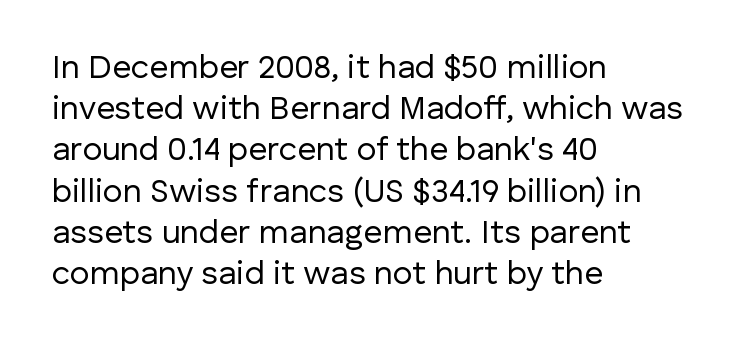
{"serif": "no", "italic": "no", "bold": "no", "weight": "regular", "width": "normal", "stroke_contrast": "low", "x_height": "medium", "monospaced": "no", "underline": "no", "align": "left", "line_spacing": "normal", "line_spacing_ratio": 1.25, "letter_spacing": "normal", "letter_spacing_em": 0.0, "glyph_px": 33}
